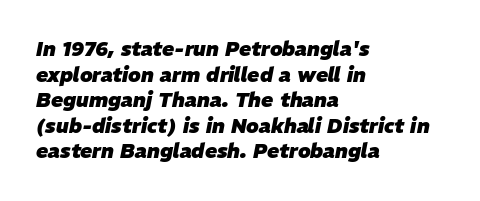
Check the space under the baseline: it is left empty. Regular leading. These lines keep a tight, regular rhythm from letter to letter. Line starts are locked; line ends wander. Observe the lean: these are italic letterforms.
